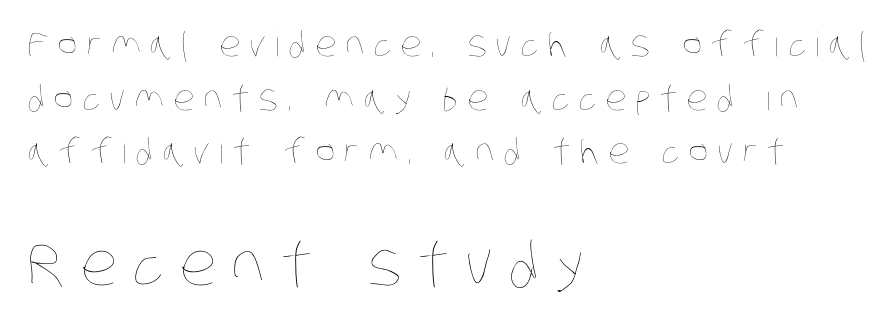
Q: Is the text bold? A: No.
Q: Is the text underlined? A: No.
Q: How is the paragraph aligned? A: Left-aligned.
Q: Is the spacing between letters normal or unusually wide? A: Unusually wide.
Q: Is the spacing between lines tight, normal or loose? A: Normal.
Q: Which block of text is set in a larger size, the first (top) or the second (bottom)? A: The second (bottom) one.
Q: Width (condensed, normal, or wide)? A: Condensed.
Q: Stroke contrast? A: Low.
Q: x-height? A: Large.
Q: Monospaced? A: No.
